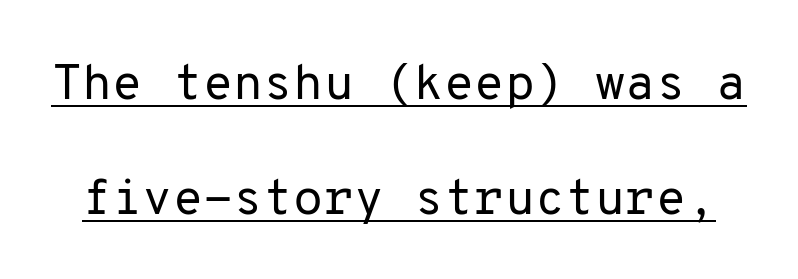
The string is rendered with underlining switched on. Quick note: interline space is abundant. The letters look calm and open, with moderate or lighter stems. Unlike a traditional serif, this face leaves its strokes unadorned. Letter spacing: default.
